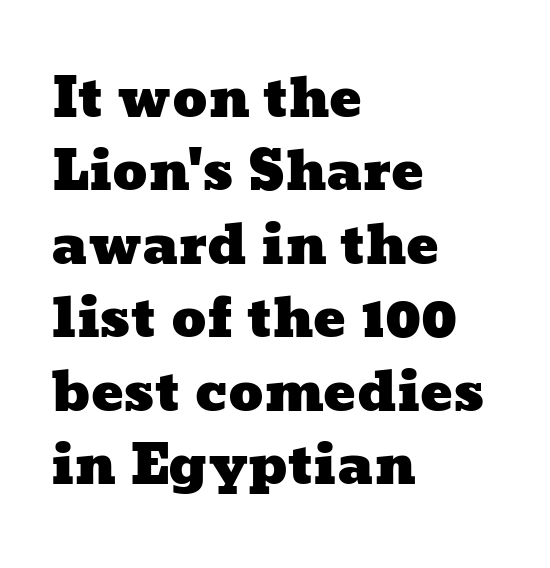
Is this a fixed-width face? No — the glyphs have proportional, varying widths. The rendering anchors every line to the left-hand side. Decoration check: the copy has no underline. Look at the tracking — it's just the regular setting, nothing added. The space between consecutive lines is moderate.
